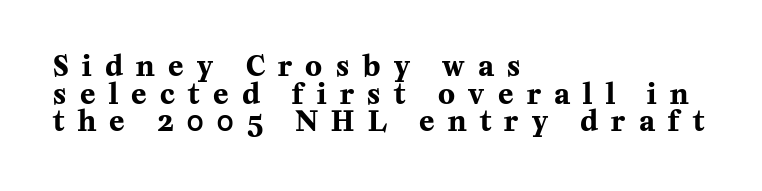
Heft: maximum for text — a bold. The tracking reads as deliberately expanded to a designer's eye. The passage shown is not underscored anywhere. Serif or sans? Serif — the stroke terminals have little feet. Here the designer chose a conventional face with non-uniform glyph widths.
